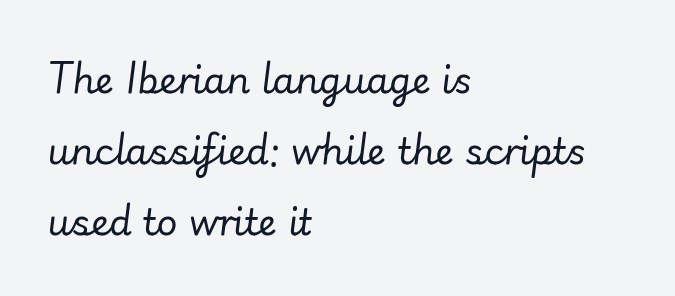
If you measured baseline to baseline, you'd find a long distance. Tall strokes in this sample are angled rather than plumb. Bold? No — there's no thickening of the strokes. Notice how the passage keeps a crisp vertical edge on the left only.
